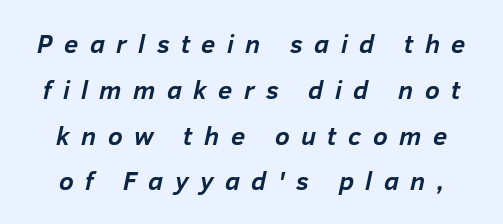
{"italic": "yes", "lean": "right", "slant_degrees": 12, "bold": "yes", "underline": "no", "line_spacing_ratio": 1.76, "letter_spacing": "wide", "letter_spacing_em": 0.44, "glyph_px": 26}
